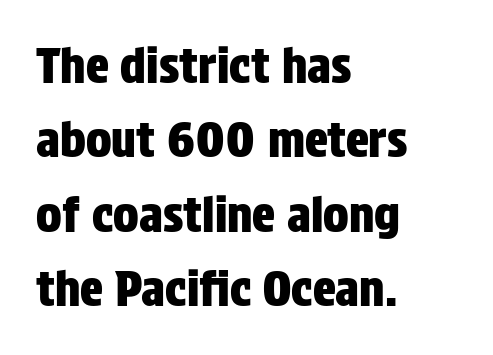
The image shows 48 px condensed sans-serif type, upright; set left-aligned, normal line spacing (1.55x), normal letter spacing, not underlined; low stroke contrast and a large x-height.
